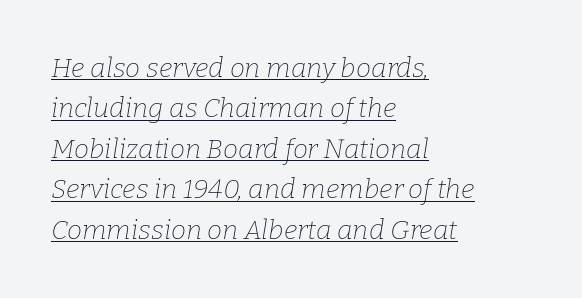
Q: Is the text bold? A: No.
Q: Is the text italic (slanted)? A: Yes, it leans right by about 9 degrees.
Q: Is the text underlined? A: Yes.
Q: How is the paragraph aligned? A: Left-aligned.
Q: Is the spacing between letters normal or unusually wide? A: Normal.
Q: Is the spacing between lines tight, normal or loose? A: Normal.
